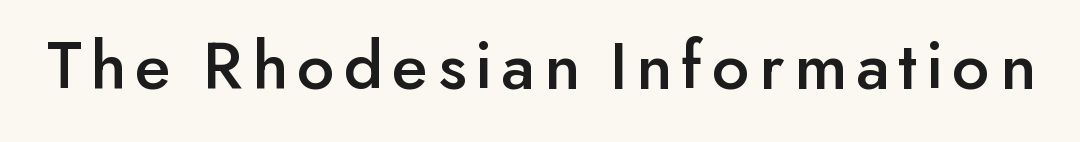
Q: Is the text italic (slanted)? A: No, it is upright.
Q: Is the typeface a serif or a sans-serif typeface? A: Sans-serif.
Q: Is the text underlined? A: No.
Q: Width (condensed, normal, or wide)? A: Normal.
Q: Stroke contrast? A: Low.
Q: x-height? A: Small.
Q: Monospaced? A: No.
